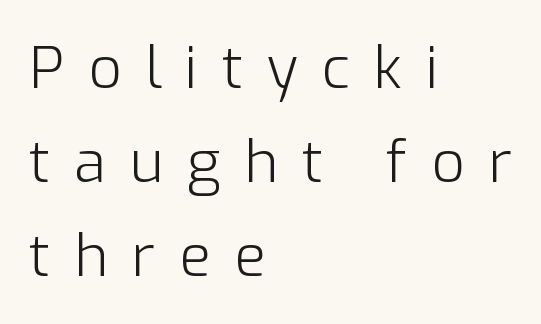
{"serif": "no", "italic": "no", "bold": "no", "weight": "light", "width": "normal", "stroke_contrast": "low", "x_height": "medium", "monospaced": "no", "underline": "no", "align": "left", "line_spacing": "normal", "line_spacing_ratio": 1.62, "letter_spacing": "wide", "letter_spacing_em": 0.41, "glyph_px": 58}
